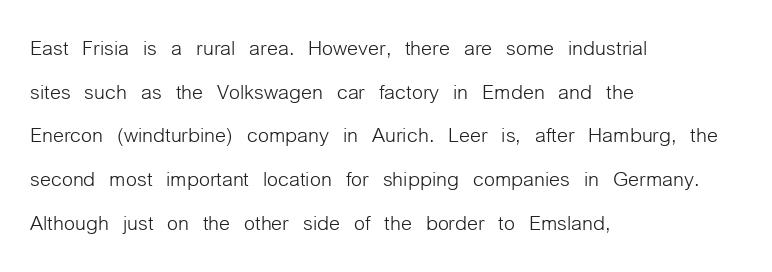
{"serif": "no", "italic": "no", "bold": "no", "weight": "light", "width": "condensed", "stroke_contrast": "low", "x_height": "medium", "monospaced": "no", "underline": "no", "align": "left", "line_spacing": "normal", "line_spacing_ratio": 1.56, "letter_spacing": "normal", "letter_spacing_em": 0.0, "glyph_px": 28}
